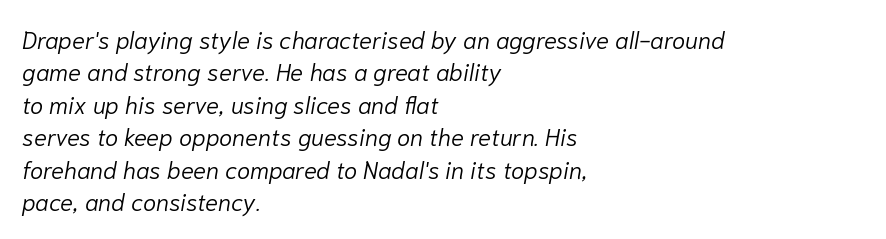
The image shows 24 px text type, italic (leaning right); set left-aligned, normal line spacing (1.35x), normal letter spacing, not underlined.
